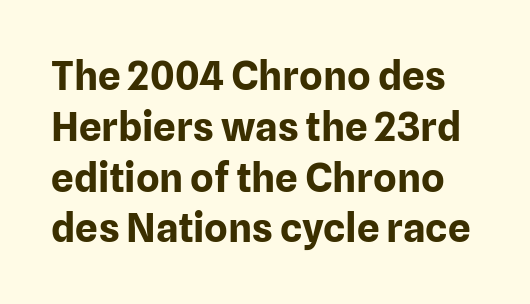
{"serif": "no", "italic": "no", "bold": "yes", "weight": "bold", "width": "normal", "stroke_contrast": "low", "x_height": "medium", "monospaced": "no", "underline": "no", "line_spacing": "normal", "line_spacing_ratio": 1.27, "letter_spacing": "normal", "letter_spacing_em": 0.0, "glyph_px": 40}
